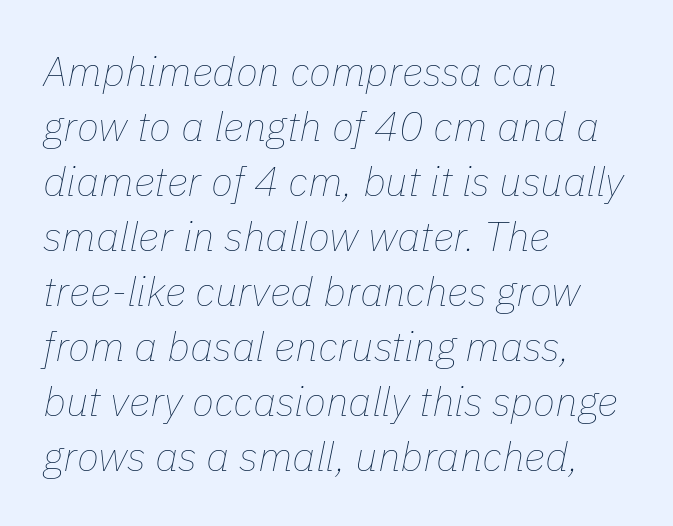
The image shows 41 px thin type, italic (leaning right); set left-aligned, normal line spacing (1.34x), normal letter spacing, not underlined; low stroke contrast and a medium x-height.
